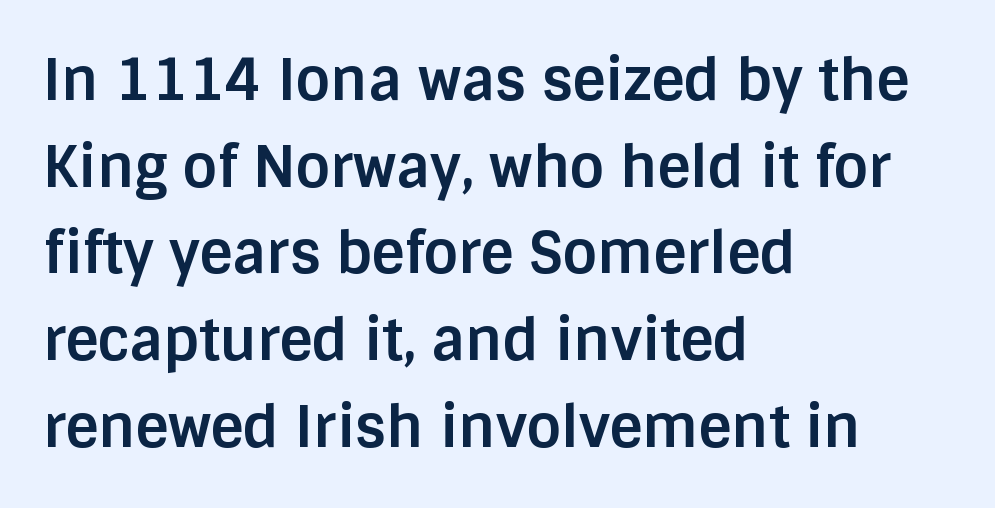
{"serif": "no", "italic": "no", "bold": "yes", "weight": "bold", "width": "normal", "stroke_contrast": "low", "x_height": "large", "monospaced": "no", "underline": "no", "align": "left", "line_spacing": "normal", "line_spacing_ratio": 1.52, "letter_spacing": "normal", "letter_spacing_em": 0.0, "glyph_px": 57}
